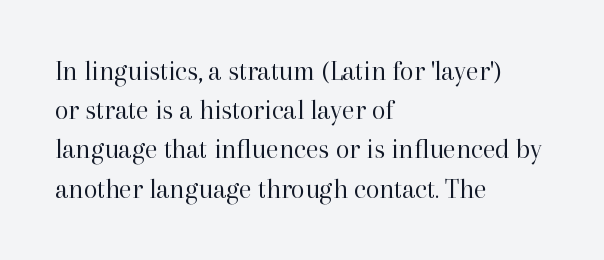
Q: Is the text bold? A: No.
Q: Is the text italic (slanted)? A: No, it is upright.
Q: Is the typeface a serif or a sans-serif typeface? A: Serif.
Q: Is the text underlined? A: No.
Q: How is the paragraph aligned? A: Left-aligned.
Q: Is the spacing between letters normal or unusually wide? A: Normal.
Q: Is the spacing between lines tight, normal or loose? A: Normal.
Q: Width (condensed, normal, or wide)? A: Normal.
Q: Stroke contrast? A: High.
Q: x-height? A: Medium.
Q: Monospaced? A: No.
